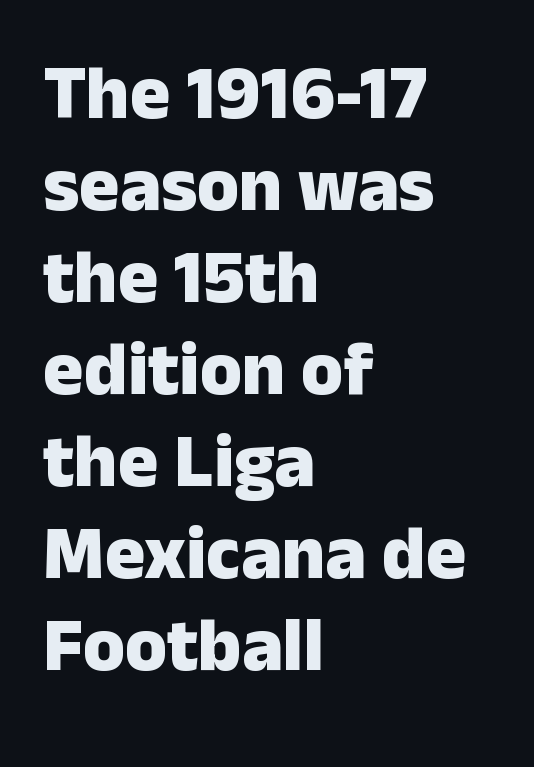
{"serif": "no", "italic": "no", "bold": "yes", "weight": "heavy", "width": "normal", "stroke_contrast": "low", "x_height": "medium", "monospaced": "no", "underline": "no", "align": "left", "line_spacing_ratio": 1.21, "letter_spacing": "normal", "letter_spacing_em": 0.0, "glyph_px": 76}
